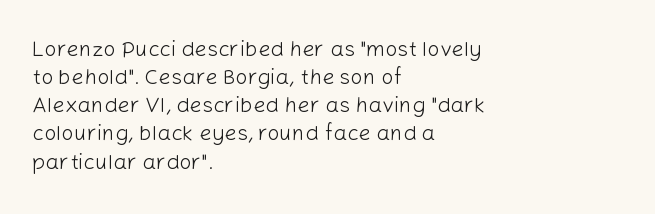
The image shows 22 px text type, upright; set left-aligned, normal line spacing (1.28x), normal letter spacing, not underlined.
